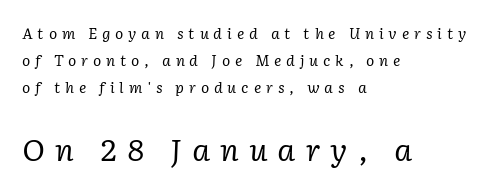
Weight: regular or lighter. Each letter keeps its own natural width here, so spacing adapts to shape. Compare the two chunks: the lower has the greater cap height. When letters slant like this, we call the style italic. In terms of letterspacing, this is a distinctly airy, spread setting. The string is rendered with underlining switched off.
